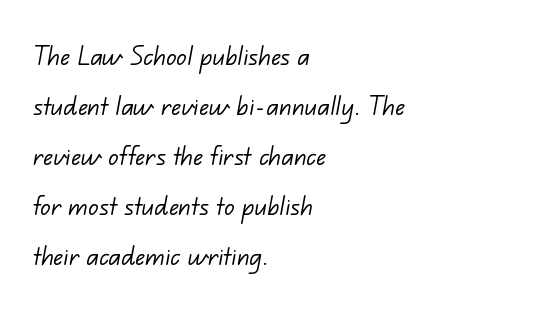
The image shows 32 px light sans-serif type; set left-aligned, normal line spacing (1.56x), normal letter spacing, not underlined; low stroke contrast and a small x-height.
